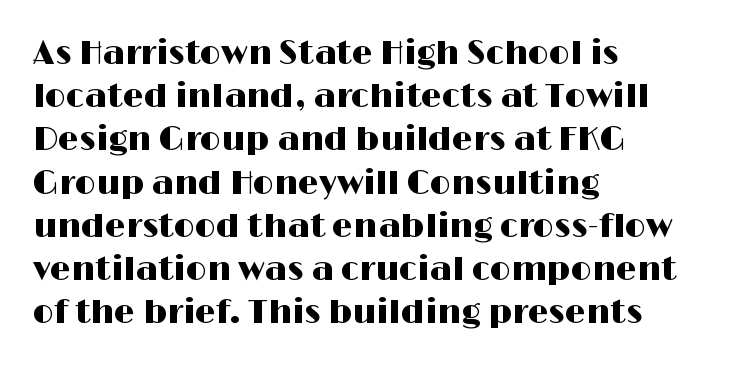
The image shows 33 px wide sans-serif type, upright; set left-aligned, normal line spacing (1.31x), normal letter spacing, not underlined; high stroke contrast and a medium x-height.
